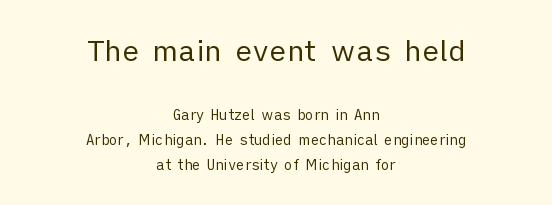
Does the lettering tilt? It doesn't — this is upright. Regarding serifs, this sample does without them. Teacher's note: observe the equal gaps on both sides — that is centered alignment. Just letters on the line, the space beneath them empty.
